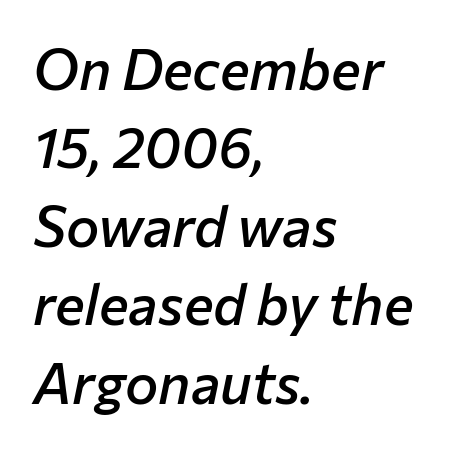
The passage shown is not underscored anywhere. Nothing unusual about the tracking: characters are spaced as the font intends. These lines are rendered in a variable-pitch font. The rows are spaced the way most documents space them. Quick note: italic. A classic flush-left, rag-right setting is used for this passage.
